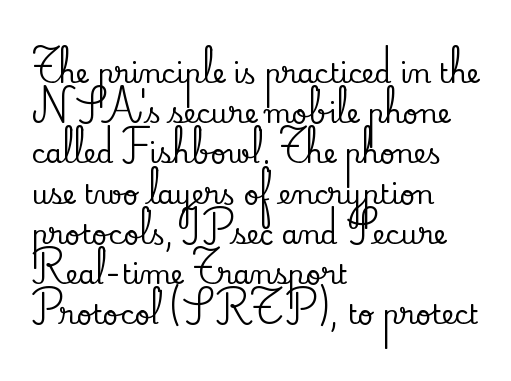
The image shows 27 px text type, upright; set left-aligned, normal line spacing (1.49x), normal letter spacing, not underlined.
